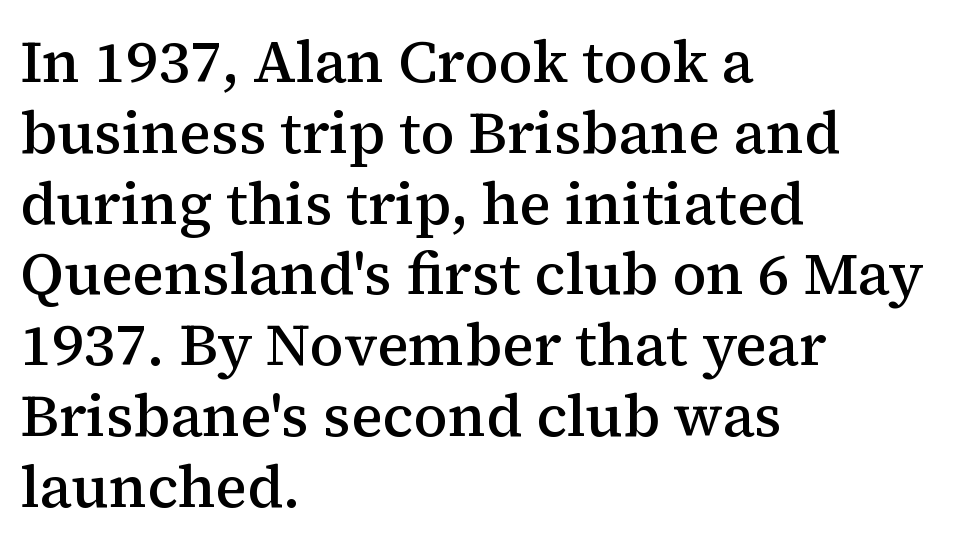
Q: Is the text bold? A: Semi-bold.
Q: Is the text italic (slanted)? A: No, it is upright.
Q: Is the typeface a serif or a sans-serif typeface? A: Serif.
Q: Is the text underlined? A: No.
Q: How is the paragraph aligned? A: Left-aligned.
Q: Is the spacing between letters normal or unusually wide? A: Normal.
Q: Width (condensed, normal, or wide)? A: Normal.
Q: Stroke contrast? A: Medium.
Q: x-height? A: Medium.
Q: Monospaced? A: No.
